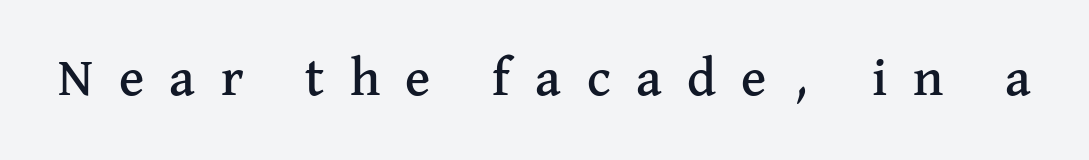
{"serif": "yes", "italic": "no", "width": "normal", "stroke_contrast": "medium", "x_height": "medium", "monospaced": "no", "underline": "no", "letter_spacing": "wide", "letter_spacing_em": 0.48, "glyph_px": 53}
